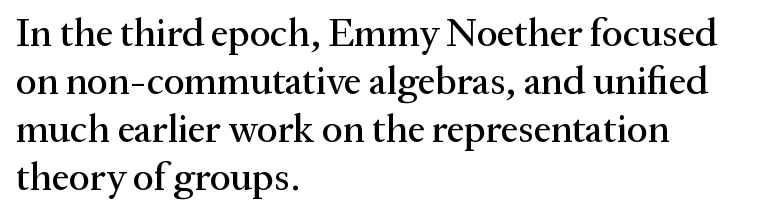
Q: Is the text italic (slanted)? A: No, it is upright.
Q: Is the typeface a serif or a sans-serif typeface? A: Serif.
Q: Is the text underlined? A: No.
Q: How is the paragraph aligned? A: Left-aligned.
Q: Is the spacing between letters normal or unusually wide? A: Normal.
Q: Width (condensed, normal, or wide)? A: Normal.
Q: Stroke contrast? A: Medium.
Q: x-height? A: Medium.
Q: Monospaced? A: No.
